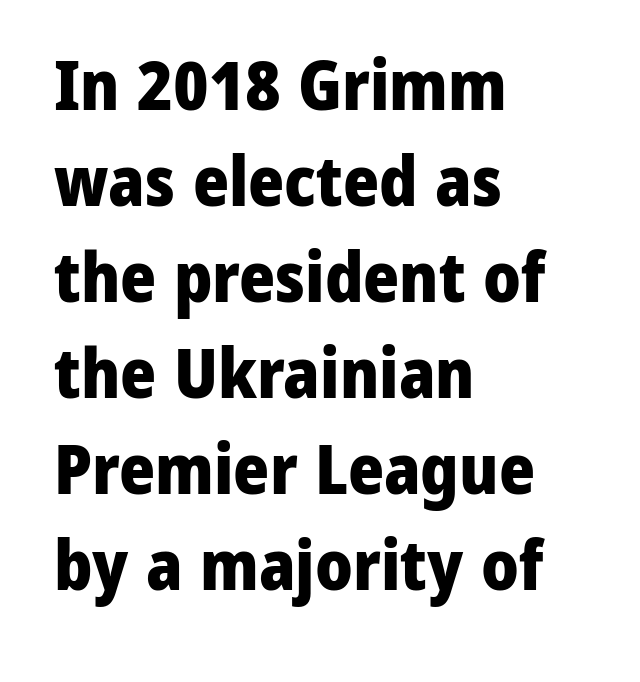
{"serif": "no", "italic": "no", "bold": "yes", "weight": "heavy", "width": "normal", "stroke_contrast": "low", "x_height": "medium", "monospaced": "no", "underline": "no", "align": "left", "line_spacing": "normal", "line_spacing_ratio": 1.39, "letter_spacing": "normal", "letter_spacing_em": 0.0, "glyph_px": 69}
